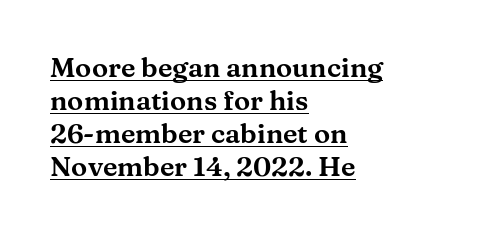
{"italic": "no", "underline": "yes", "align": "left", "line_spacing_ratio": 1.22, "letter_spacing": "normal", "letter_spacing_em": 0.0, "glyph_px": 27}
